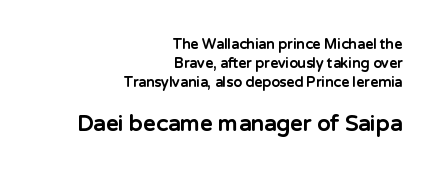
The specimen reads as upright at a glance. Quick note: interline space is typical. If you drew a ruler down the right edge, every line would touch it. The gap between lines stays unmarked. Visually, the bottom section dominates because its glyphs are scaled up. Compared with an ordinary text face, these strokes are far heavier — a full bold.
